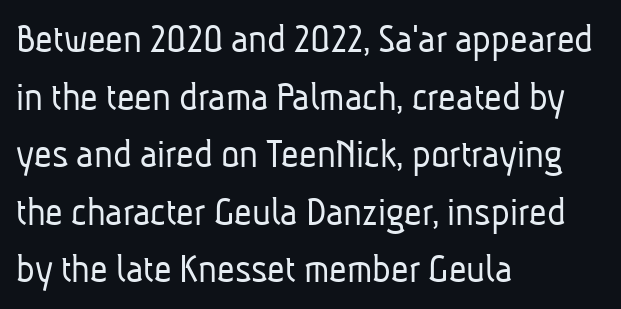
The image shows 43 px light, condensed sans-serif type; set left-aligned, normal line spacing (1.34x), normal letter spacing, not underlined; low stroke contrast and a medium x-height.
